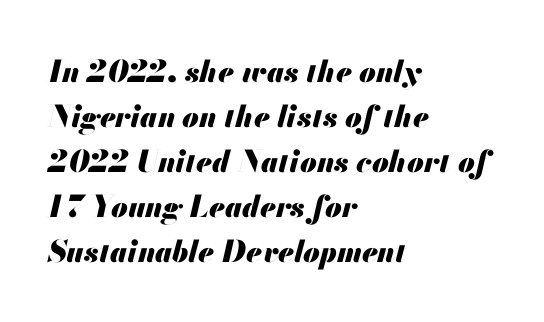
Q: Is the text bold? A: Yes.
Q: Is the text italic (slanted)? A: Yes, it leans right by about 13 degrees.
Q: Is the text underlined? A: No.
Q: How is the paragraph aligned? A: Left-aligned.
Q: Is the spacing between letters normal or unusually wide? A: Normal.
Q: Is the spacing between lines tight, normal or loose? A: Normal.
Q: Width (condensed, normal, or wide)? A: Normal.
Q: Stroke contrast? A: Medium.
Q: x-height? A: Small.
Q: Monospaced? A: No.
